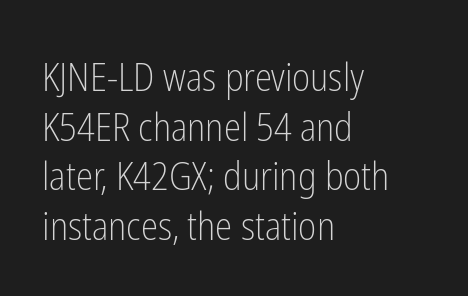
{"serif": "no", "italic": "no", "bold": "no", "weight": "light", "width": "condensed", "stroke_contrast": "low", "x_height": "medium", "monospaced": "no", "underline": "no", "align": "left", "line_spacing": "normal", "line_spacing_ratio": 1.27, "letter_spacing": "normal", "letter_spacing_em": 0.0, "glyph_px": 39}
